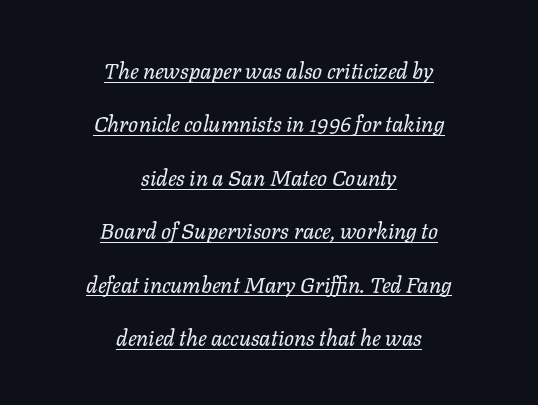
These lines stand farther apart than default settings would place them. No extra tracking has been applied to these lines. The rendering positions every line midway between the sides. In terms of posture, this sample is oblique.
